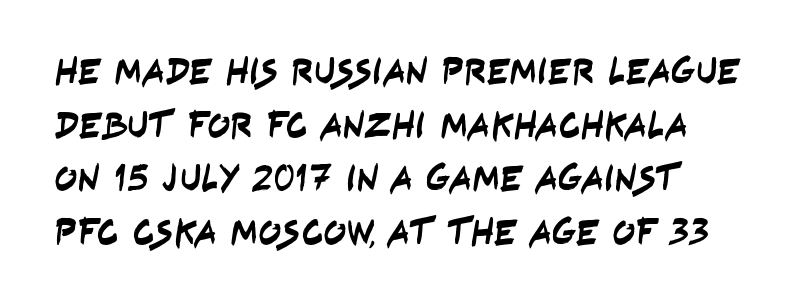
Q: Is the typeface a serif or a sans-serif typeface? A: Sans-serif.
Q: Is the text underlined? A: No.
Q: Is the spacing between letters normal or unusually wide? A: Normal.
Q: Is the spacing between lines tight, normal or loose? A: Normal.
Q: Width (condensed, normal, or wide)? A: Condensed.
Q: Stroke contrast? A: Low.
Q: x-height? A: Large.
Q: Monospaced? A: No.
